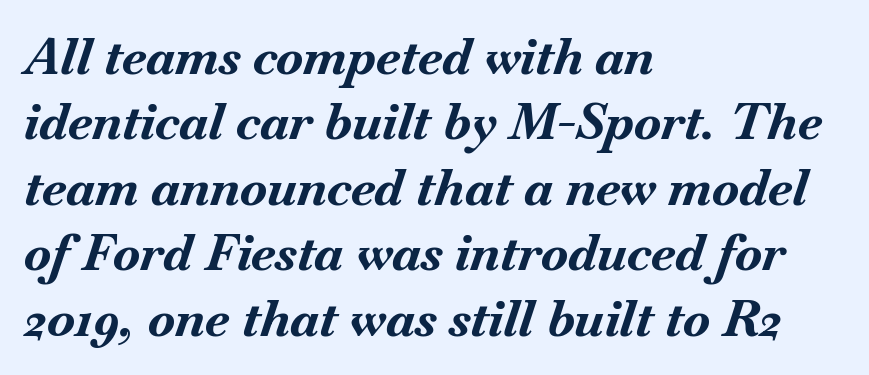
{"italic": "yes", "lean": "right", "slant_degrees": 18, "bold": "yes", "weight": "bold", "width": "normal", "stroke_contrast": "medium", "x_height": "small", "monospaced": "no", "underline": "no", "align": "left", "line_spacing": "normal", "line_spacing_ratio": 1.31, "letter_spacing": "normal", "letter_spacing_em": 0.0, "glyph_px": 50}
